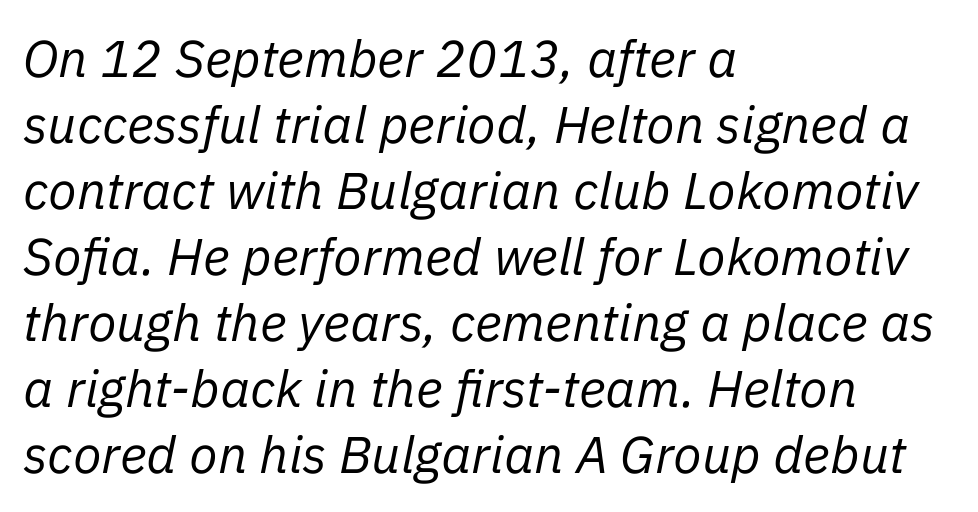
The image shows 52 px regular-weight type, italic (leaning right); set left-aligned, normal line spacing (1.27x), normal letter spacing, not underlined; low stroke contrast and a medium x-height.
